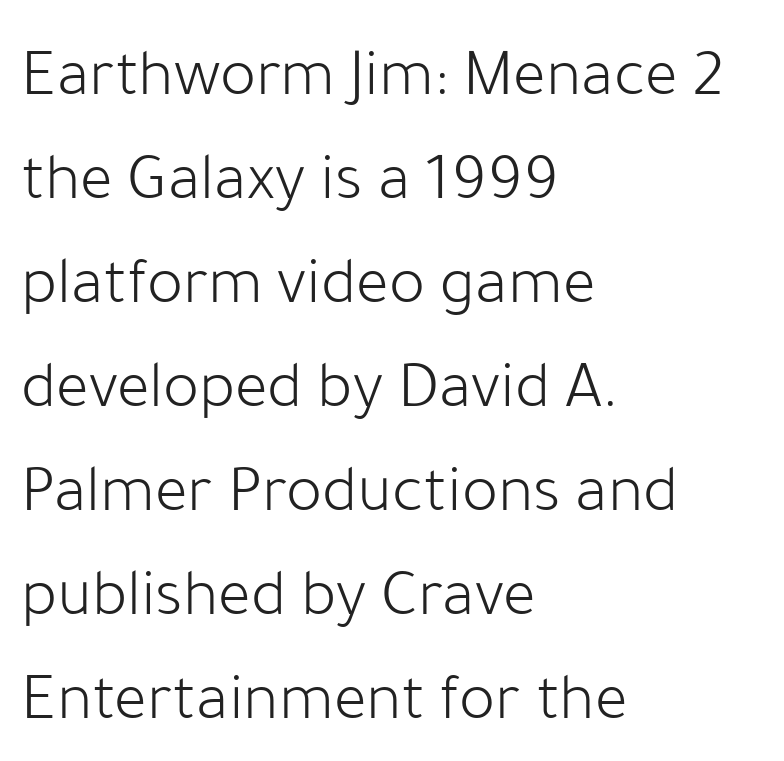
{"serif": "no", "italic": "no", "bold": "no", "weight": "light", "width": "normal", "stroke_contrast": "low", "x_height": "medium", "monospaced": "no", "underline": "no", "align": "left", "line_spacing": "normal", "line_spacing_ratio": 1.53, "letter_spacing": "normal", "letter_spacing_em": 0.0, "glyph_px": 68}
